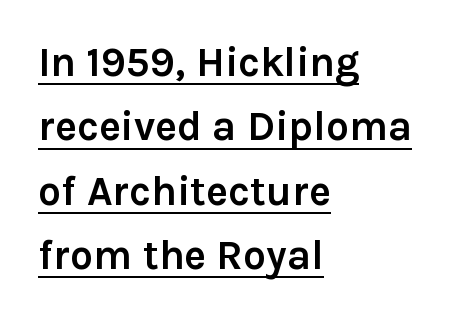
{"serif": "no", "italic": "no", "bold": "yes", "weight": "semibold", "width": "normal", "stroke_contrast": "low", "x_height": "medium", "monospaced": "no", "underline": "yes", "align": "left", "line_spacing": "normal", "line_spacing_ratio": 1.57, "letter_spacing": "normal", "letter_spacing_em": 0.0, "glyph_px": 41}
